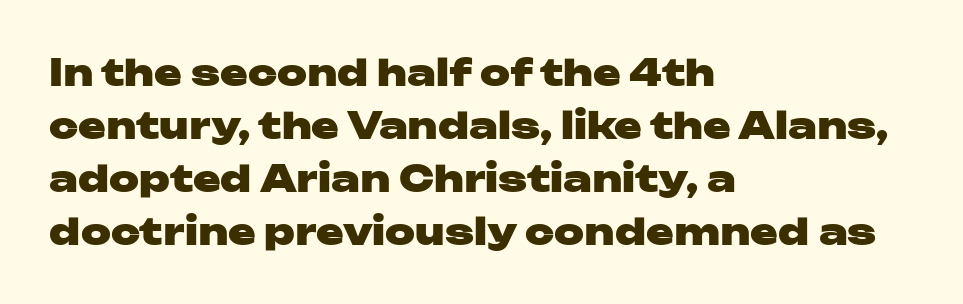
Each letter keeps its own natural width here, so spacing adapts to shape. Rendered with straight, roman letterforms. The typesetter chose a ragged-right arrangement here. Typesetter's note: full bold, strokes at maximum text heaviness.
